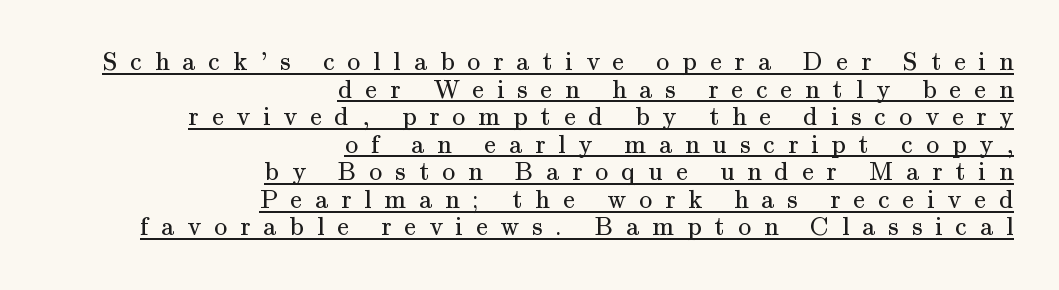
Q: Is the text bold? A: No.
Q: Is the text italic (slanted)? A: No, it is upright.
Q: Is the text underlined? A: Yes.
Q: How is the paragraph aligned? A: Right-aligned.
Q: Is the spacing between letters normal or unusually wide? A: Unusually wide.
Q: Is the spacing between lines tight, normal or loose? A: Tight.
